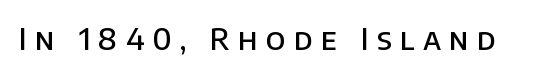
Q: Is the text bold? A: Semi-bold.
Q: Is the text italic (slanted)? A: No, it is upright.
Q: Is the typeface a serif or a sans-serif typeface? A: Sans-serif.
Q: Is the text underlined? A: No.
Q: Is the spacing between letters normal or unusually wide? A: Unusually wide.
Q: Width (condensed, normal, or wide)? A: Normal.
Q: Stroke contrast? A: Low.
Q: x-height? A: Large.
Q: Monospaced? A: No.
